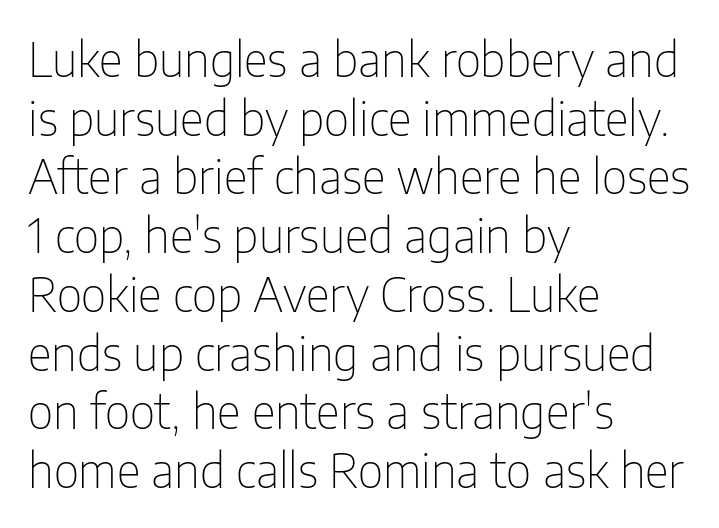
Beneath every word, the page is bare. Upright lettering throughout. Character widths vary here, with narrow letters taking less room than wide ones. Line starts are locked; line ends wander.
